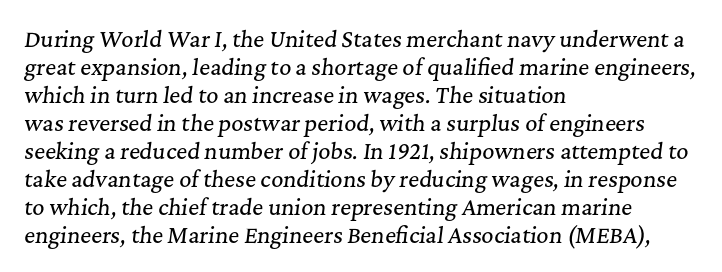
Q: Is the text italic (slanted)? A: Yes, it leans right by about 7 degrees.
Q: Is the text underlined? A: No.
Q: How is the paragraph aligned? A: Left-aligned.
Q: Is the spacing between letters normal or unusually wide? A: Normal.
Q: Is the spacing between lines tight, normal or loose? A: Normal.
